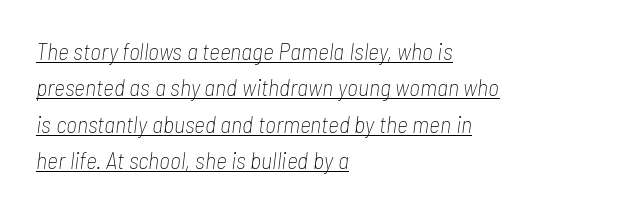
{"italic": "yes", "lean": "right", "slant_degrees": 7, "bold": "no", "underline": "yes", "align": "left", "line_spacing": "normal", "line_spacing_ratio": 1.52, "letter_spacing": "normal", "letter_spacing_em": 0.0, "glyph_px": 24}
